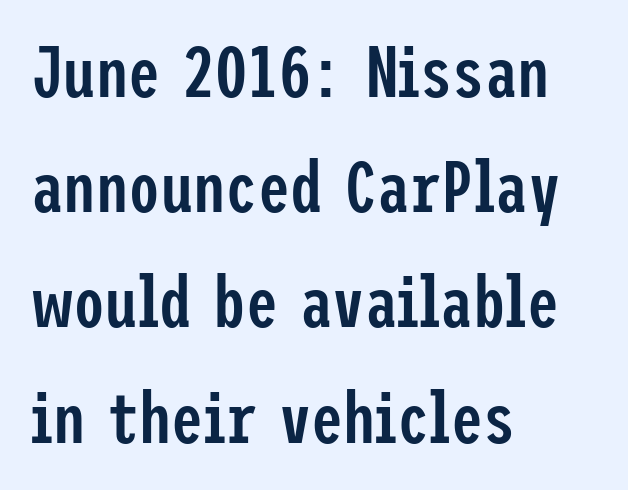
{"serif": "no", "italic": "no", "bold": "semi", "weight": "semibold", "width": "condensed", "stroke_contrast": "low", "x_height": "medium", "underline": "no", "align": "left", "line_spacing": "normal", "line_spacing_ratio": 1.6, "letter_spacing": "normal", "letter_spacing_em": 0.0, "glyph_px": 72}
